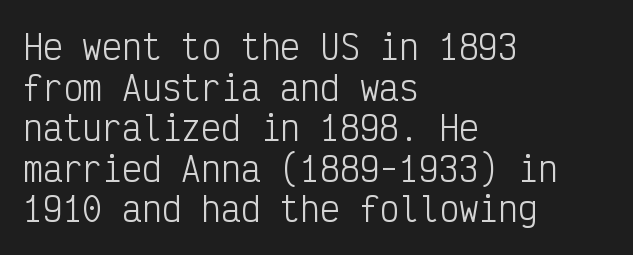
Q: Is the text bold? A: No.
Q: Is the text italic (slanted)? A: No, it is upright.
Q: Is the typeface a serif or a sans-serif typeface? A: Sans-serif.
Q: Is the text underlined? A: No.
Q: How is the paragraph aligned? A: Left-aligned.
Q: Is the spacing between letters normal or unusually wide? A: Normal.
Q: Width (condensed, normal, or wide)? A: Condensed.
Q: Stroke contrast? A: Low.
Q: x-height? A: Medium.
Q: Monospaced? A: Yes.
